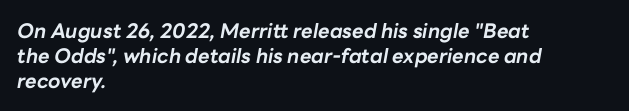
The image shows 20 px bold type, italic (leaning right); set left-aligned, normal line spacing (1.25x), normal letter spacing, not underlined.
